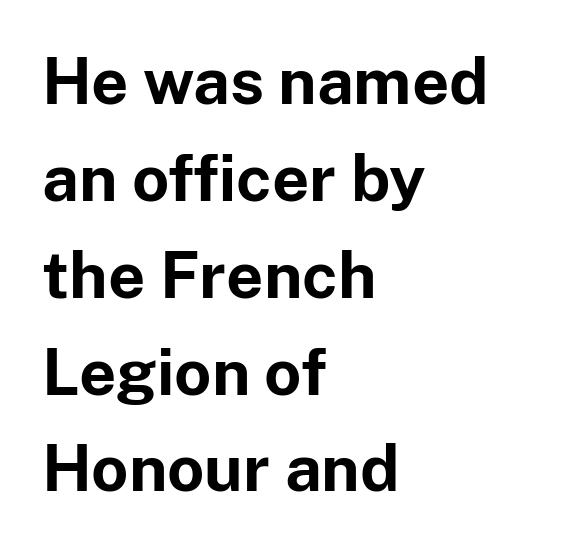
Q: Is the text bold? A: Yes.
Q: Is the text italic (slanted)? A: No, it is upright.
Q: Is the typeface a serif or a sans-serif typeface? A: Sans-serif.
Q: Is the text underlined? A: No.
Q: How is the paragraph aligned? A: Left-aligned.
Q: Is the spacing between letters normal or unusually wide? A: Normal.
Q: Is the spacing between lines tight, normal or loose? A: Normal.
Q: Width (condensed, normal, or wide)? A: Normal.
Q: Stroke contrast? A: Low.
Q: x-height? A: Medium.
Q: Monospaced? A: No.
